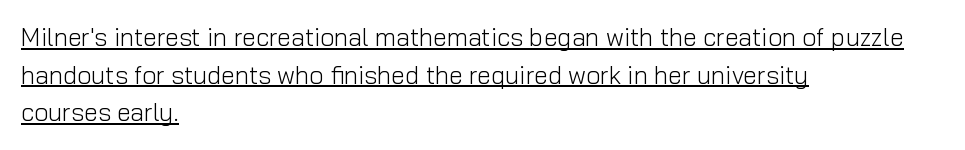
Notice how the stems are strictly vertical — no italics here. Weight: regular or lighter. The ragged edge is on the right, which tells us the setting is flush left. The rendered words wear a rule along their underside. Caption: standard tracking, unaltered. Notice how descenders clear the ascenders below comfortably — that's standard leading.
